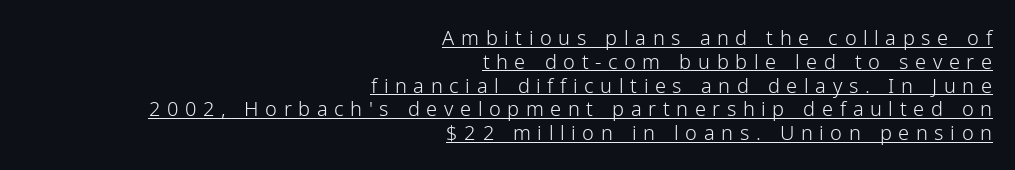
The image shows 20 px text type, upright; set right-aligned, line spacing 1.19x, unusually wide letter spacing (+0.33 em), underlined.
